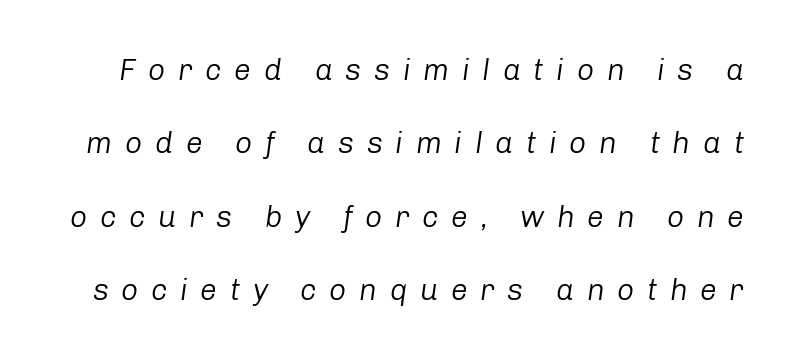
The image shows 30 px regular-weight type, italic (leaning right); set loose line spacing (2.45x), unusually wide letter spacing (+0.42 em), not underlined; low stroke contrast and a medium x-height.
